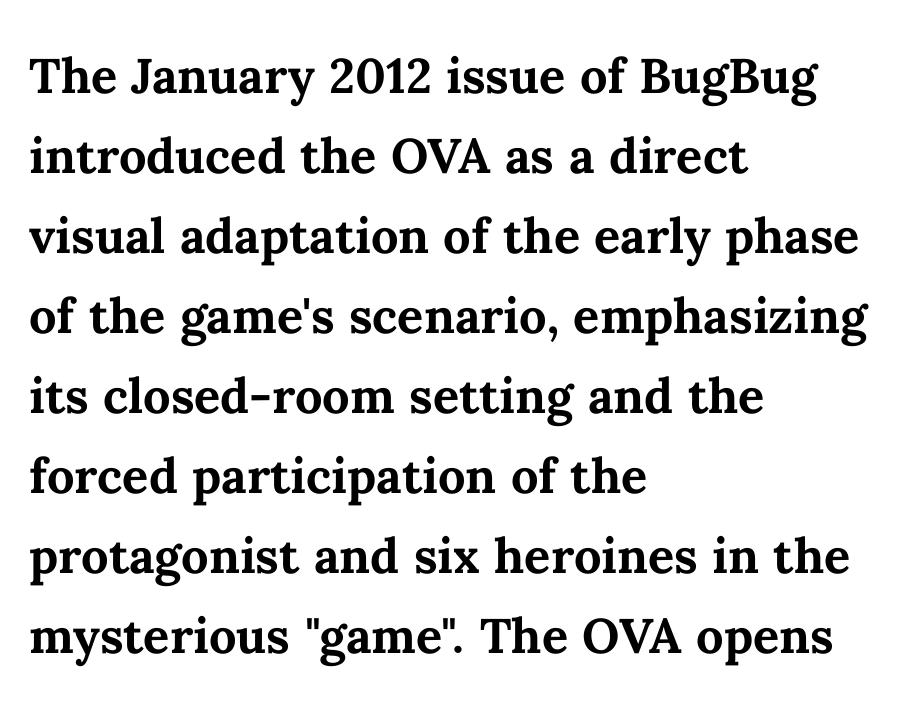
The image shows 65 px semibold type, upright; set left-aligned, line spacing 1.23x, normal letter spacing, not underlined; medium stroke contrast and a medium x-height.
